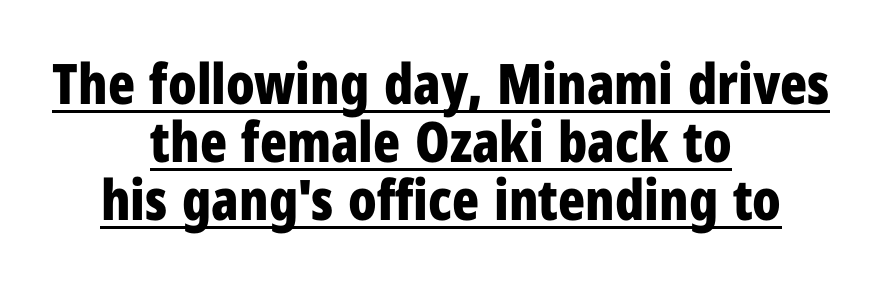
{"serif": "no", "italic": "no", "bold": "yes", "weight": "bold", "width": "condensed", "stroke_contrast": "low", "x_height": "medium", "monospaced": "no", "underline": "yes", "align": "center", "line_spacing": "tight", "line_spacing_ratio": 1.04, "letter_spacing": "normal", "letter_spacing_em": 0.0, "glyph_px": 56}
